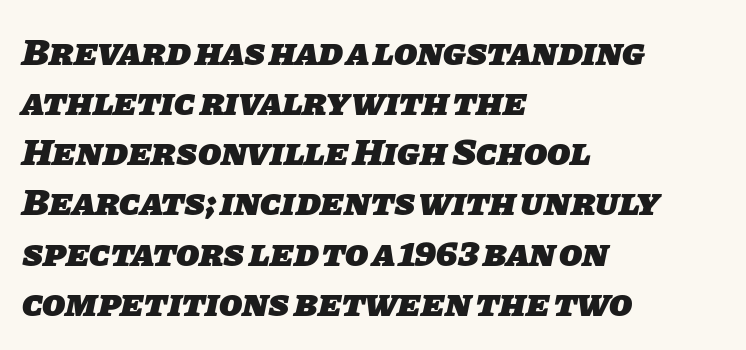
Look at the tracking — it's just the regular setting, nothing added. Every row of glyphs begins at an identical x-position on the left. As a designer I'd log this as weight 700, bold. The letters advance in unequal steps, a hallmark of proportional type. Unmarked baselines from the first word to the last.
